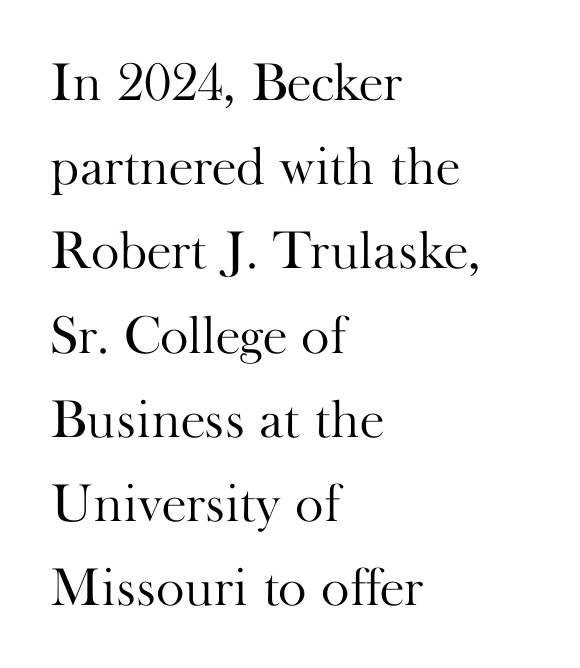
Short note: letters normally spaced. The typesetting does not lean heavy: it is not bold. Little horizontal feet cap the strokes, marking this as serif type. When letters stand straight like this, we call the style roman or upright. The block of text has a typical density, with ordinary space between rows. Typeset ragged right — the left edge is the straight one.
